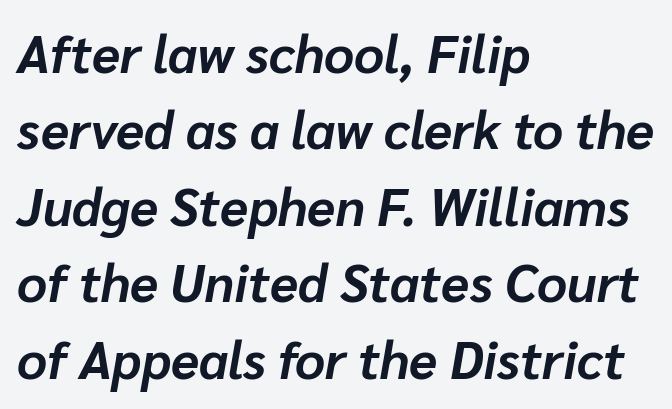
{"italic": "yes", "lean": "right", "slant_degrees": 10, "bold": "yes", "weight": "bold", "width": "normal", "stroke_contrast": "low", "x_height": "medium", "monospaced": "no", "underline": "no", "align": "left", "line_spacing": "normal", "line_spacing_ratio": 1.47, "letter_spacing": "normal", "letter_spacing_em": 0.0, "glyph_px": 52}
